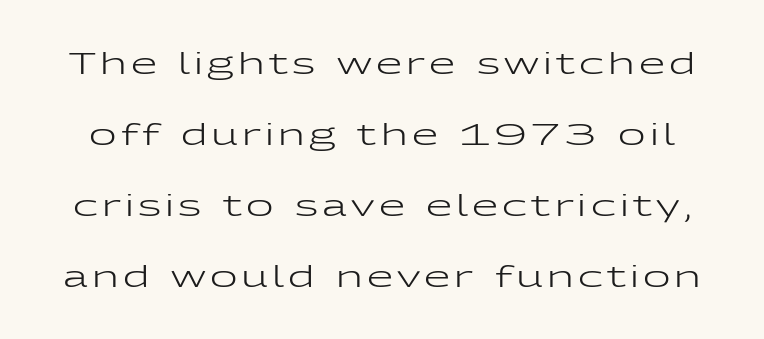
{"serif": "no", "italic": "no", "bold": "no", "weight": "regular", "width": "wide", "stroke_contrast": "low", "x_height": "medium", "monospaced": "no", "underline": "no", "line_spacing": "loose", "line_spacing_ratio": 2.37, "glyph_px": 30}
